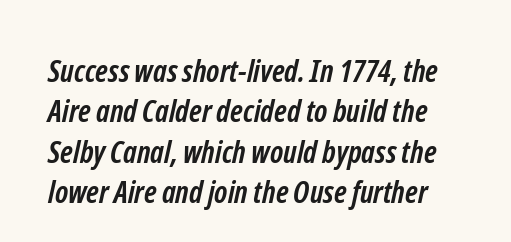
Q: Is the text bold? A: Yes.
Q: Is the typeface a serif or a sans-serif typeface? A: Sans-serif.
Q: Is the text underlined? A: No.
Q: Is the spacing between letters normal or unusually wide? A: Normal.
Q: Is the spacing between lines tight, normal or loose? A: Normal.
Q: Width (condensed, normal, or wide)? A: Condensed.
Q: Stroke contrast? A: Low.
Q: x-height? A: Medium.
Q: Monospaced? A: No.
